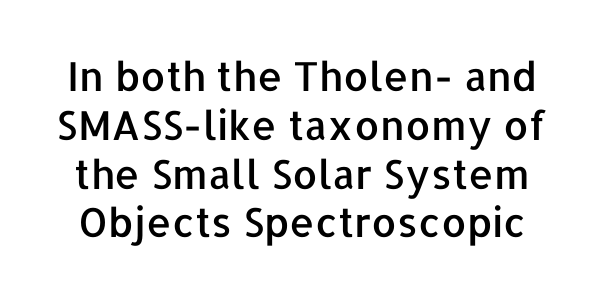
The image shows 40 px sans-serif type, upright; set line spacing 1.22x, normal letter spacing, not underlined; low stroke contrast and a medium x-height.
